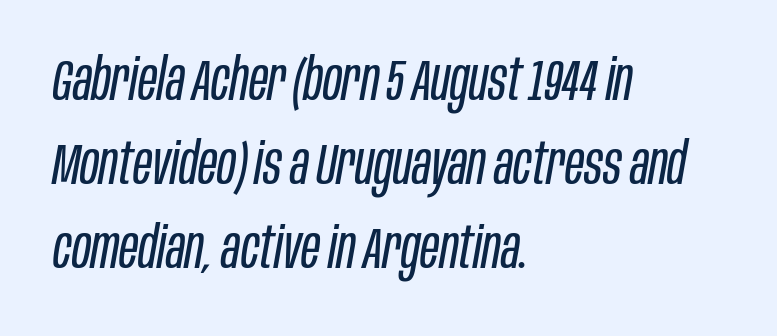
Compared with ordinary roman type, these characters are visibly tilted. The string is rendered with underlining switched off. Normally led — the rows are evenly, conventionally spaced. In terms of letterspacing, this is plain default setting.
